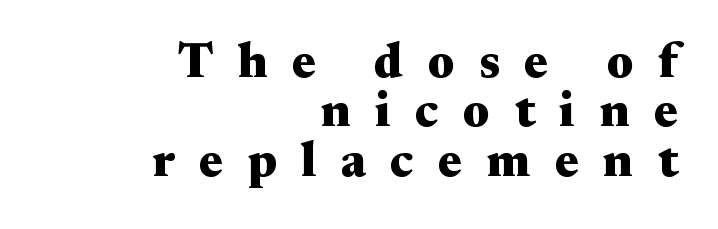
{"serif": "yes", "italic": "no", "bold": "yes", "weight": "heavy", "width": "wide", "stroke_contrast": "medium", "x_height": "small", "monospaced": "no", "underline": "no", "align": "right", "line_spacing": "tight", "line_spacing_ratio": 1.01, "letter_spacing": "wide", "letter_spacing_em": 0.5, "glyph_px": 49}
